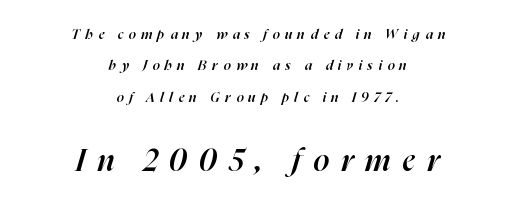
{"italic": "yes", "lean": "right", "slant_degrees": 16, "bold": "semi", "weight": "semibold", "width": "normal", "stroke_contrast": "high", "x_height": "medium", "monospaced": "no", "underline": "no", "align": "center", "line_spacing": "loose", "line_spacing_ratio": 2.24, "letter_spacing": "wide", "letter_spacing_em": 0.38, "larger_block": "second", "size_ratio": 2.21, "glyph_px": 31}
